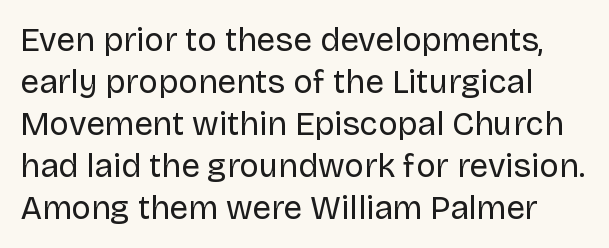
The image shows 33 px regular-weight sans-serif type, upright; set normal line spacing (1.27x), normal letter spacing, not underlined; low stroke contrast and a large x-height.
